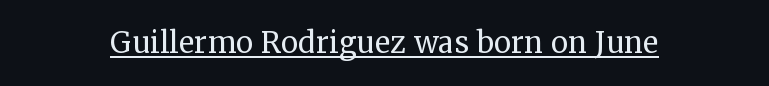
The tracking reads as untouched default to a designer's eye. The words here are underlined. Nothing heavy about these letters — not bold at all. Reading down the block, each line starts at a different indent, mirrored at its end. The typeface chosen for these lines features serifs. Italic: no, the glyphs are upright roman.
